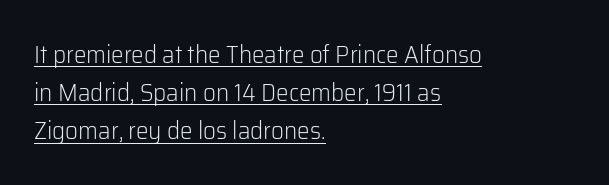
{"italic": "no", "bold": "no", "underline": "yes", "align": "left", "line_spacing": "normal", "line_spacing_ratio": 1.53, "letter_spacing": "normal", "letter_spacing_em": 0.0, "glyph_px": 25}
